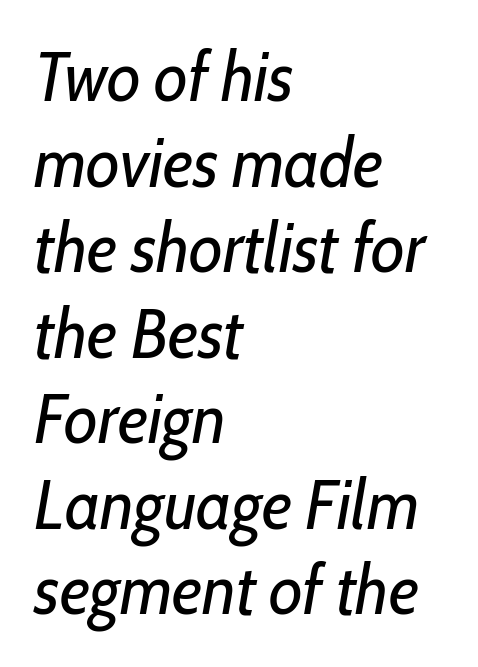
The image shows 69 px regular-weight, condensed type, italic (leaning right); set left-aligned, line spacing 1.24x, normal letter spacing, not underlined; low stroke contrast and a medium x-height.
